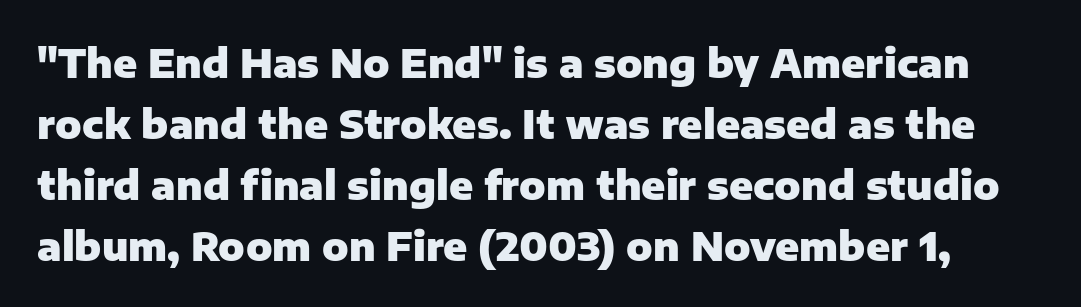
Q: Is the text bold? A: Yes.
Q: Is the text italic (slanted)? A: No, it is upright.
Q: Is the typeface a serif or a sans-serif typeface? A: Sans-serif.
Q: Is the text underlined? A: No.
Q: Is the spacing between letters normal or unusually wide? A: Normal.
Q: Is the spacing between lines tight, normal or loose? A: Normal.
Q: Width (condensed, normal, or wide)? A: Normal.
Q: Stroke contrast? A: Low.
Q: x-height? A: Medium.
Q: Monospaced? A: No.
